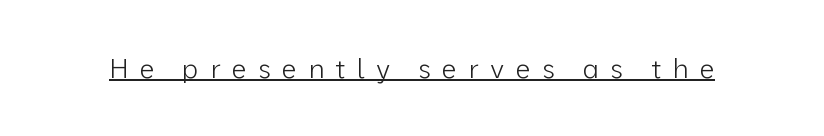
The words here are underlined. The cut favours lightness, reaching ordinary text weight at its darkest. Style check: upright. Each word looks stretched out because of the extra space between its letters.
